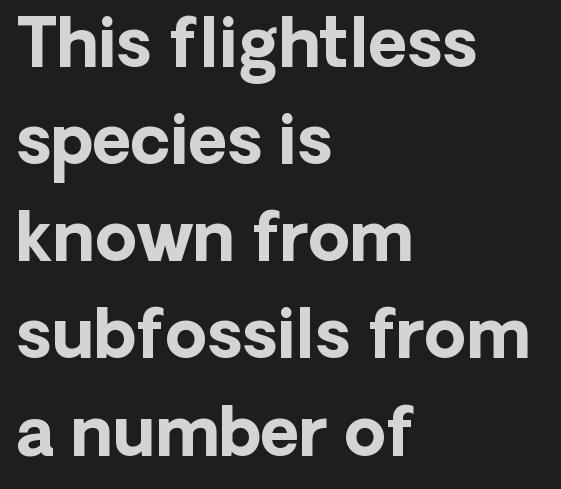
The image shows 67 px bold sans-serif type, upright; set left-aligned, normal line spacing (1.45x), normal letter spacing, not underlined; low stroke contrast and a medium x-height.
